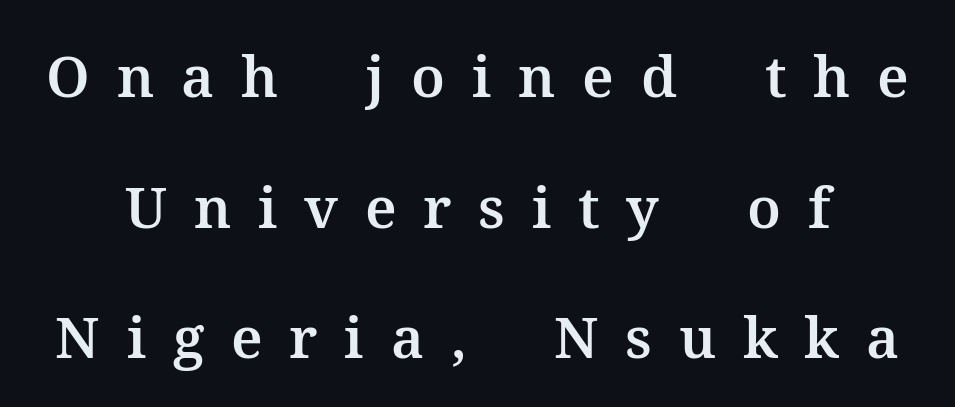
The axis of the letterforms is exactly vertical. What kind of face is this? One with serifs. How are the letters spaced? Widely, with obvious added tracking. Think of a printed novel: that variable character pitch is what you see here. Loosely led — the rows are spread out.
